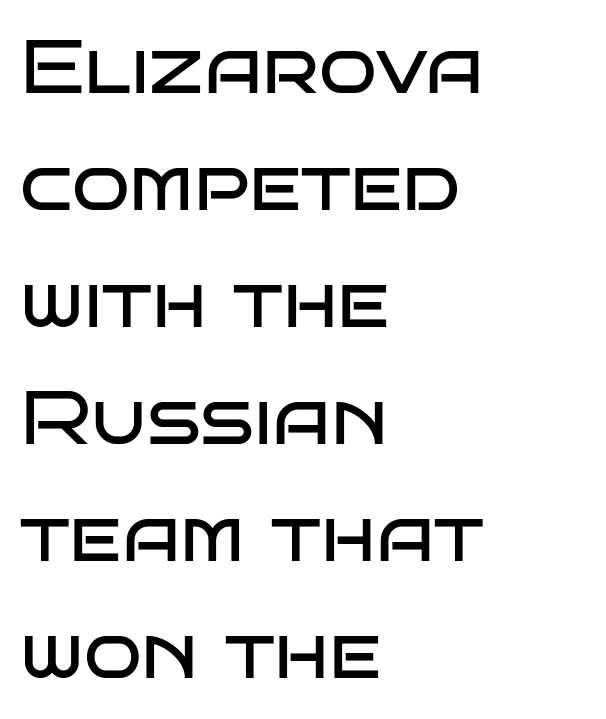
{"serif": "no", "italic": "no", "bold": "no", "weight": "regular", "width": "wide", "stroke_contrast": "low", "x_height": "large", "monospaced": "no", "underline": "no", "align": "left", "line_spacing": "normal", "line_spacing_ratio": 1.54, "letter_spacing": "normal", "letter_spacing_em": 0.0, "glyph_px": 76}
